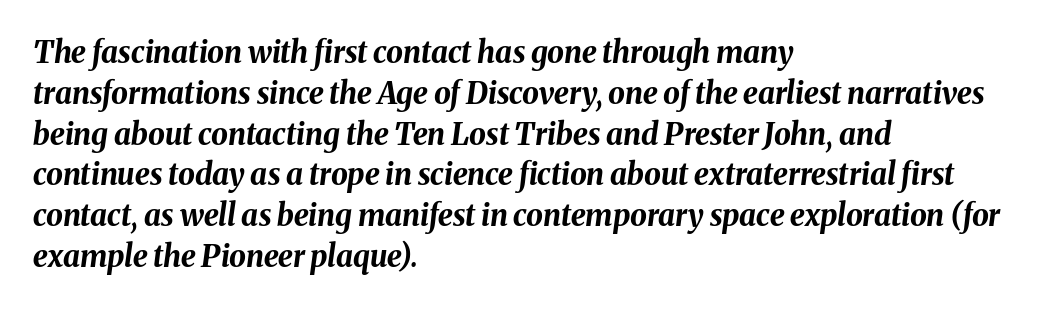
The whole block is typeset with a tilt. No word sits above an underline. Default kerning and tracking; the words read as compact shapes. Notice how the passage keeps a crisp vertical edge on the left only. Compared with typical paragraphs, the rows here are spaced about the same.
